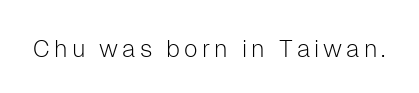
The image shows 24 px text type, upright; set not underlined.
